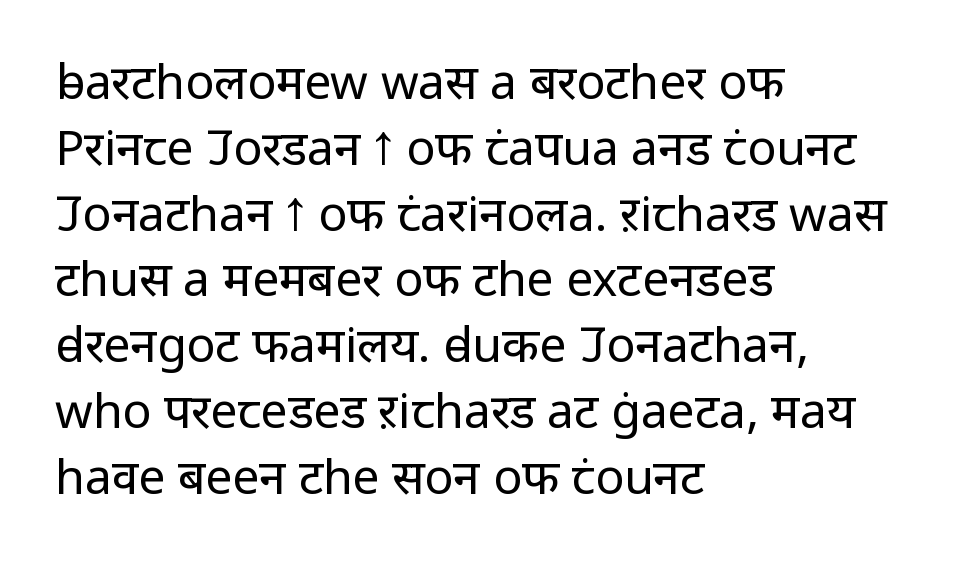
Only glyphs here, with clear space below each row. Proportional: the letters do not fall into vertical columns. Compared with a typical body face, this is equally light or lighter still. Casual observation: everything's shoved over to the left. Notice how the stems are strictly vertical — no italics here. Is this a sans? Yes — the strokes have no serifs.
